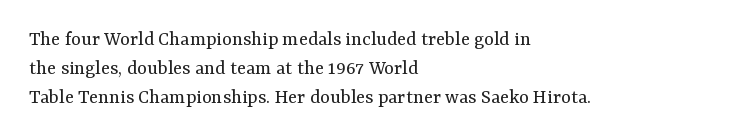
{"italic": "no", "bold": "no", "underline": "no", "align": "left", "line_spacing": "normal", "line_spacing_ratio": 1.37, "letter_spacing": "normal", "letter_spacing_em": 0.0, "glyph_px": 21}
